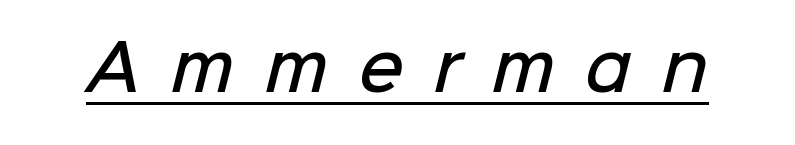
The image shows 62 px semibold sans-serif type; set unusually wide letter spacing (+0.49 em), underlined; low stroke contrast and a medium x-height.
